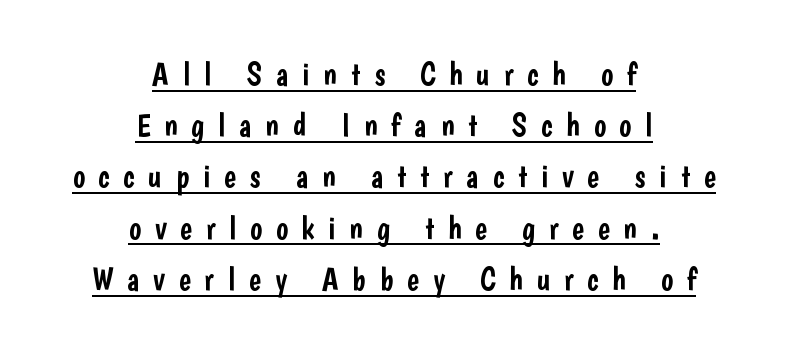
Q: Is the text italic (slanted)? A: No, it is upright.
Q: Is the typeface a serif or a sans-serif typeface? A: Sans-serif.
Q: Is the text underlined? A: Yes.
Q: How is the paragraph aligned? A: Centered.
Q: Is the spacing between letters normal or unusually wide? A: Unusually wide.
Q: Is the spacing between lines tight, normal or loose? A: Normal.
Q: Width (condensed, normal, or wide)? A: Condensed.
Q: Stroke contrast? A: Low.
Q: x-height? A: Medium.
Q: Monospaced? A: No.
